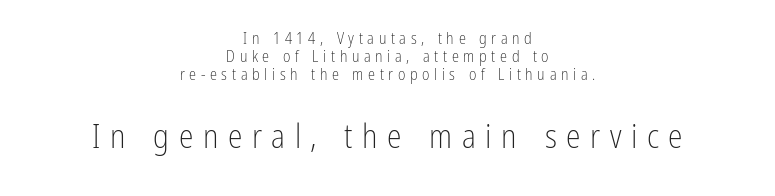
{"serif": "no", "italic": "no", "bold": "no", "weight": "light", "width": "condensed", "stroke_contrast": "low", "x_height": "medium", "monospaced": "no", "underline": "no", "align": "center", "line_spacing": "tight", "line_spacing_ratio": 1.12, "letter_spacing": "wide", "letter_spacing_em": 0.29, "larger_block": "second", "size_ratio": 2.06, "glyph_px": 33}
